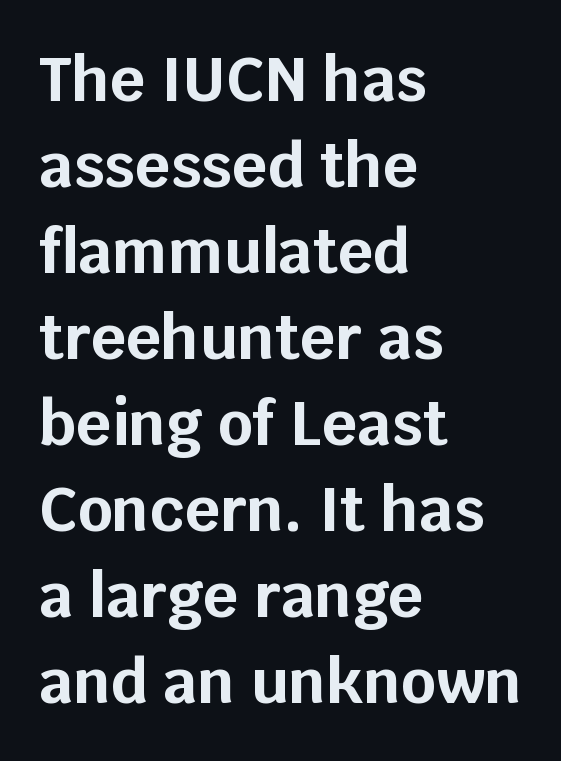
The image shows 61 px bold sans-serif type, upright; set left-aligned, normal line spacing (1.41x), normal letter spacing, not underlined; low stroke contrast and a large x-height.
